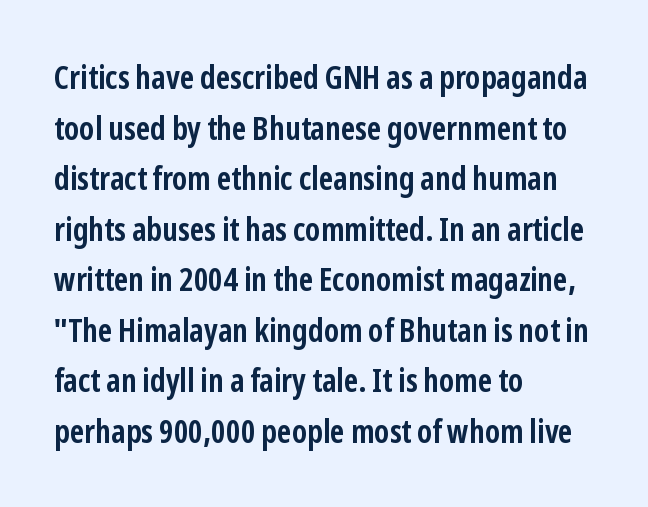
{"serif": "no", "italic": "no", "bold": "yes", "weight": "semibold", "width": "condensed", "stroke_contrast": "low", "x_height": "medium", "monospaced": "no", "underline": "no", "align": "left", "line_spacing": "normal", "line_spacing_ratio": 1.58, "letter_spacing": "normal", "letter_spacing_em": 0.0, "glyph_px": 32}
